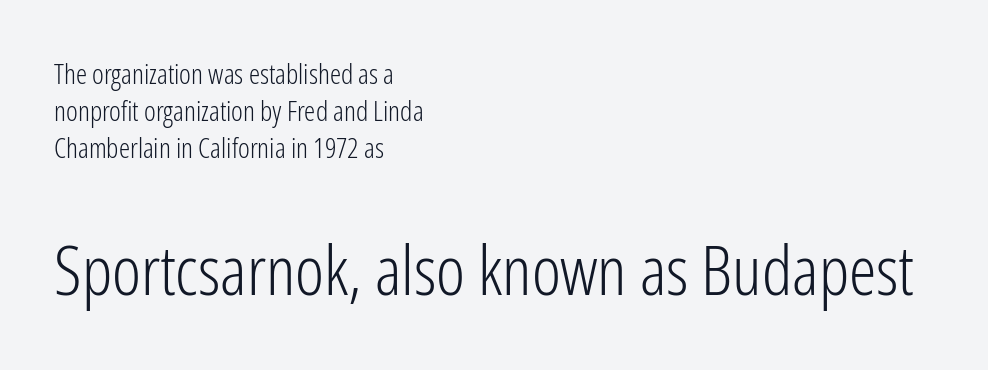
Do the characters align in a grid? No, the font is proportional. This reads as an unemphasized weight, regular at the heaviest. Spacing between characters is what you'd get straight out of the box. Honestly, there is no underline to notice here at all.
